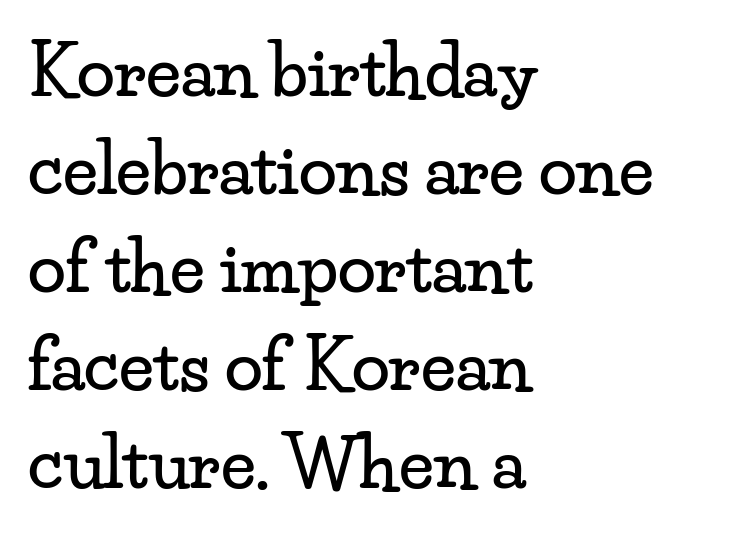
A typesetter would call this leading conventional body-copy spacing. A classic flush-left, rag-right setting is used for this passage. Letters rest on an invisible, unmarked baseline. The passage shown is typed in a proportional face where columns would drift.
